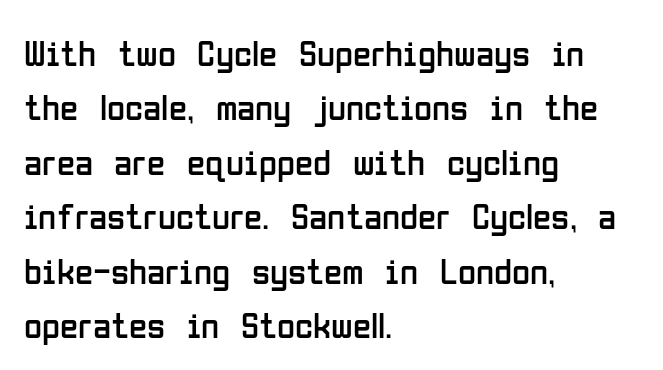
The image shows 37 px regular-weight, condensed sans-serif type, upright; set left-aligned, normal line spacing (1.47x), normal letter spacing, not underlined; low stroke contrast and a medium x-height.
